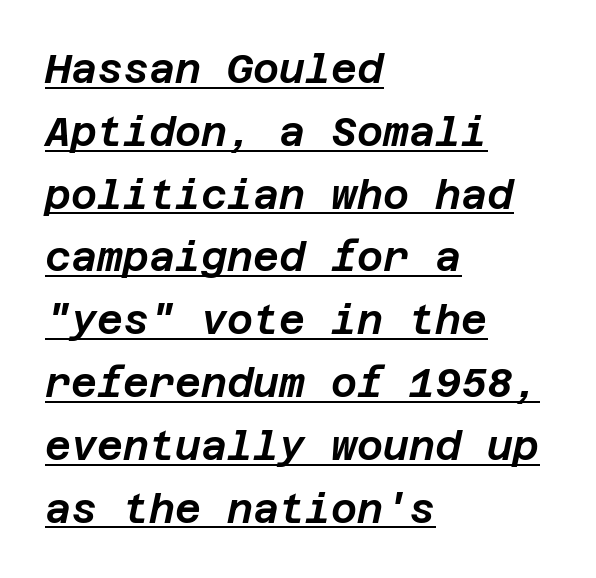
The image shows 40 px text type, italic (leaning right); set left-aligned, normal line spacing (1.57x), normal letter spacing, underlined; low stroke contrast and a large x-height.
